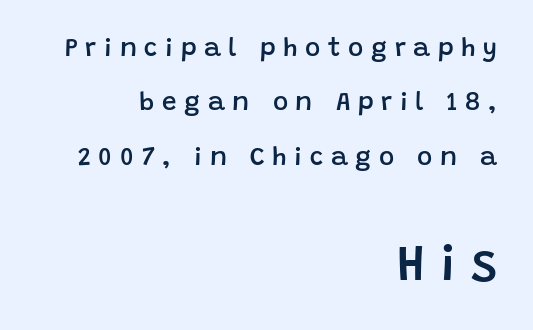
Q: Is the text bold? A: Semi-bold.
Q: Is the text italic (slanted)? A: No, it is upright.
Q: Is the typeface a serif or a sans-serif typeface? A: Sans-serif.
Q: Is the text underlined? A: No.
Q: How is the paragraph aligned? A: Right-aligned.
Q: Is the spacing between letters normal or unusually wide? A: Unusually wide.
Q: Is the spacing between lines tight, normal or loose? A: Loose.
Q: Which block of text is set in a larger size, the first (top) or the second (bottom)? A: The second (bottom) one.
Q: Width (condensed, normal, or wide)? A: Normal.
Q: Stroke contrast? A: Low.
Q: x-height? A: Large.
Q: Monospaced? A: No.
